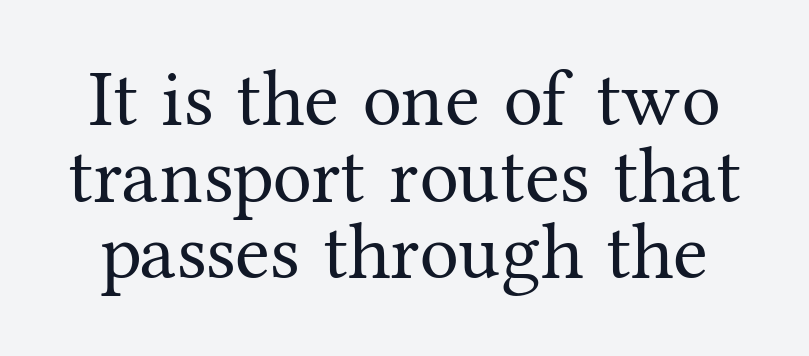
Q: Is the text bold? A: No.
Q: Is the text italic (slanted)? A: No, it is upright.
Q: Is the typeface a serif or a sans-serif typeface? A: Serif.
Q: Is the text underlined? A: No.
Q: Is the spacing between letters normal or unusually wide? A: Normal.
Q: Is the spacing between lines tight, normal or loose? A: Tight.
Q: Width (condensed, normal, or wide)? A: Normal.
Q: Stroke contrast? A: Medium.
Q: x-height? A: Medium.
Q: Monospaced? A: No.
